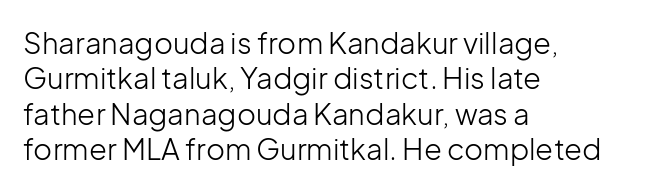
Q: Is the text bold? A: No.
Q: Is the text italic (slanted)? A: No, it is upright.
Q: Is the typeface a serif or a sans-serif typeface? A: Sans-serif.
Q: Is the text underlined? A: No.
Q: How is the paragraph aligned? A: Left-aligned.
Q: Is the spacing between letters normal or unusually wide? A: Normal.
Q: Width (condensed, normal, or wide)? A: Normal.
Q: Stroke contrast? A: Low.
Q: x-height? A: Medium.
Q: Monospaced? A: No.
